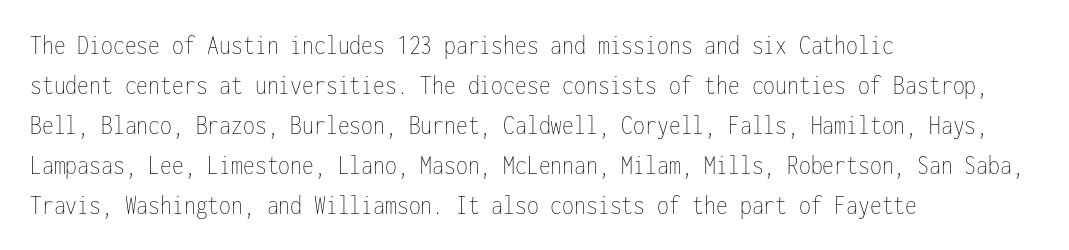
{"italic": "no", "bold": "no", "underline": "no", "align": "left", "line_spacing": "normal", "line_spacing_ratio": 1.48, "letter_spacing": "normal", "letter_spacing_em": 0.0, "glyph_px": 27}
